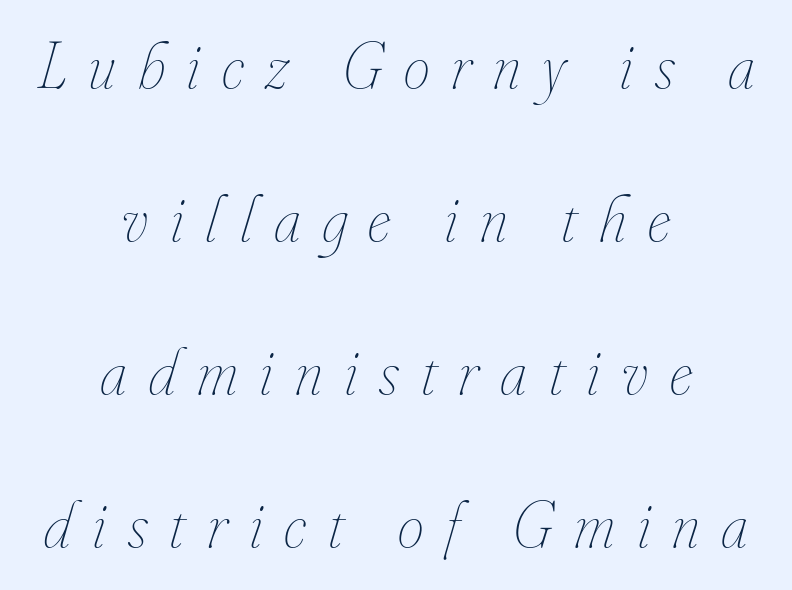
{"italic": "yes", "lean": "right", "slant_degrees": 16, "bold": "no", "weight": "thin", "width": "condensed", "stroke_contrast": "low", "x_height": "small", "monospaced": "no", "underline": "no", "align": "center", "line_spacing": "loose", "line_spacing_ratio": 2.32, "letter_spacing": "wide", "letter_spacing_em": 0.33, "glyph_px": 66}
